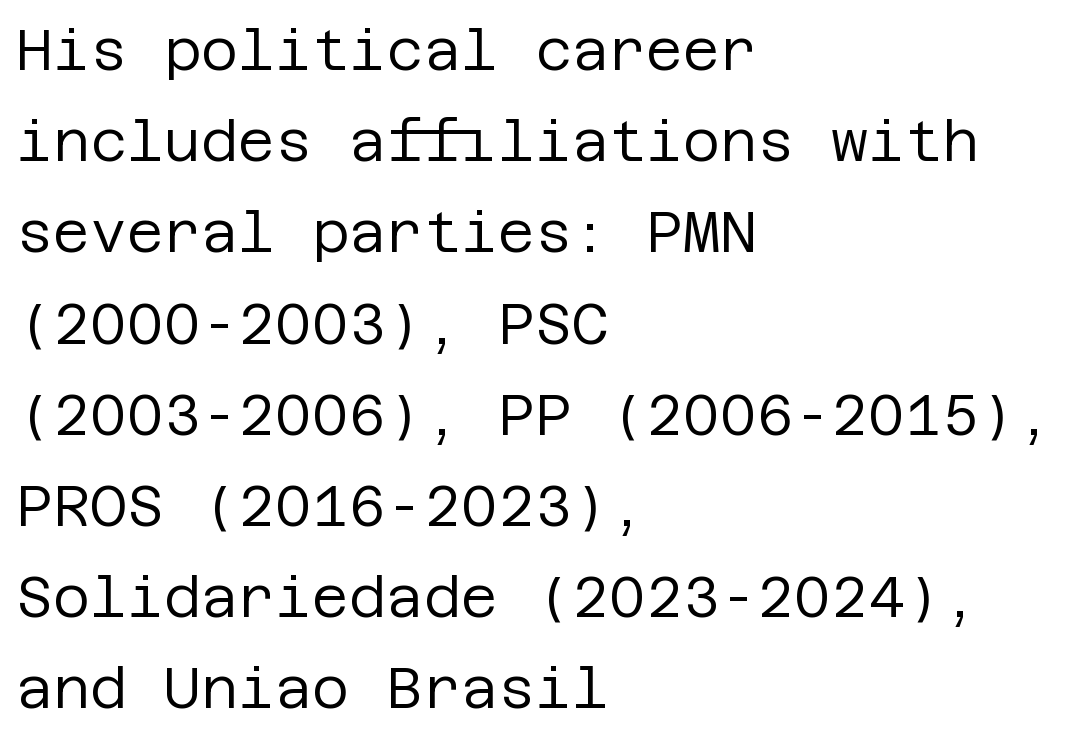
Q: Is the text bold? A: No.
Q: Is the text italic (slanted)? A: No, it is upright.
Q: Is the typeface a serif or a sans-serif typeface? A: Sans-serif.
Q: Is the text underlined? A: No.
Q: How is the paragraph aligned? A: Left-aligned.
Q: Is the spacing between letters normal or unusually wide? A: Normal.
Q: Is the spacing between lines tight, normal or loose? A: Normal.
Q: Width (condensed, normal, or wide)? A: Normal.
Q: Stroke contrast? A: Low.
Q: x-height? A: Large.
